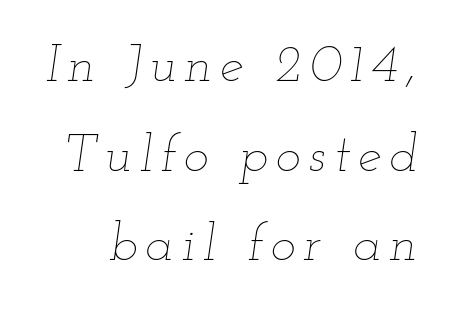
The face looks like a standard text weight, possibly lighter. Is there much room between lines? A standard amount, neither cramped nor airy. When letters slant like this, we call the style italic. Check under the words: just untouched page. Each letter keeps its own natural width here, so spacing adapts to shape.
